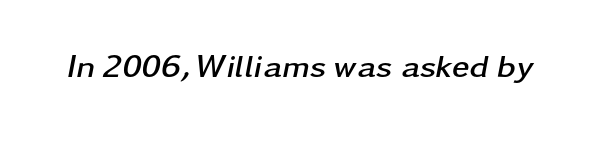
The image shows 32 px semibold, wide type, italic (leaning right); set normal letter spacing, not underlined; low stroke contrast and a medium x-height.
